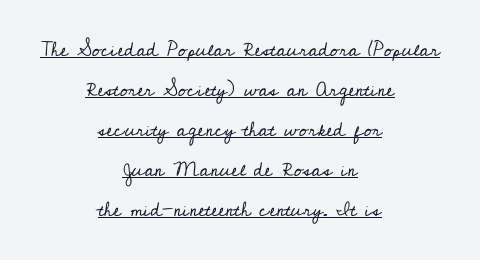
{"bold": "no", "underline": "yes", "align": "center", "line_spacing": "loose", "line_spacing_ratio": 2.0, "letter_spacing": "normal", "letter_spacing_em": 0.0, "glyph_px": 20}
